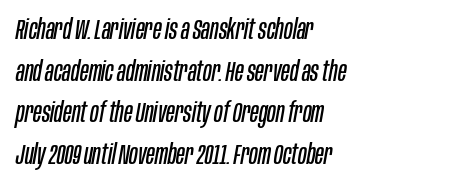
Every character sits at an angle, as italics do. Successive baselines arrive at the customary interval. Each stroke keeps to a modest, everyday thickness or less. Each letter keeps its own natural width here, so spacing adapts to shape.
